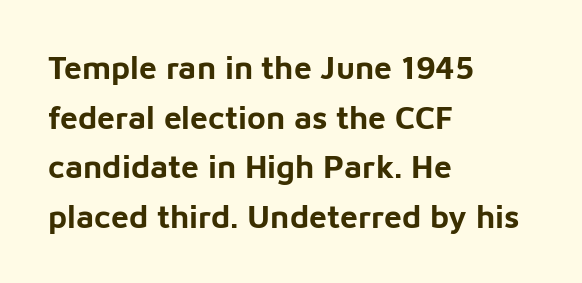
{"serif": "no", "italic": "no", "bold": "yes", "weight": "bold", "width": "normal", "stroke_contrast": "low", "x_height": "medium", "monospaced": "no", "underline": "no", "align": "left", "line_spacing": "normal", "line_spacing_ratio": 1.55, "letter_spacing": "normal", "letter_spacing_em": 0.0, "glyph_px": 32}
